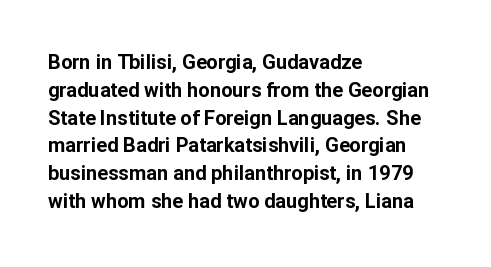
Is there any slant? The stems are plumb. Notice how thick the strokes are: this is what a full bold looks like. The vertical gap from one line to the next is medium. Leftover space on each line is placed entirely after the last word. The zone under the glyphs is completely vacant.
